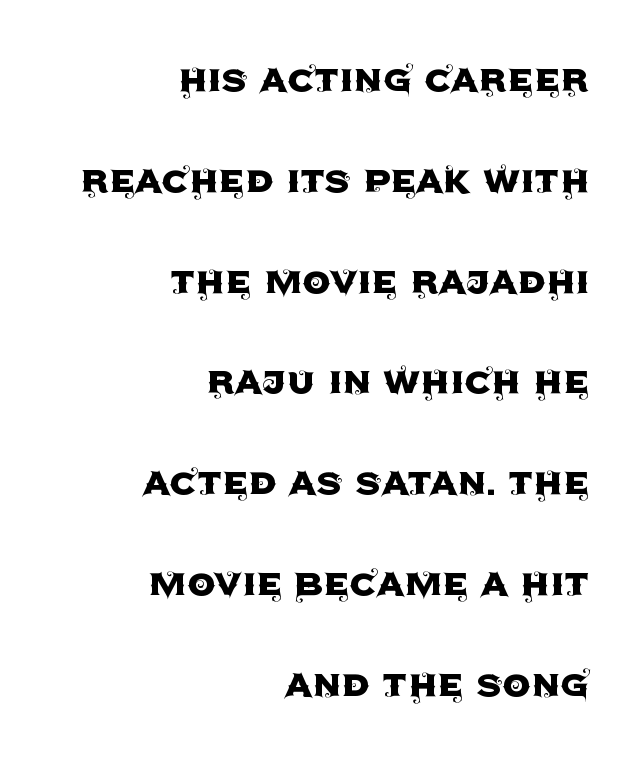
The image shows 45 px sans-serif type, upright; set right-aligned, loose line spacing (2.24x), normal letter spacing, not underlined; a large x-height.
